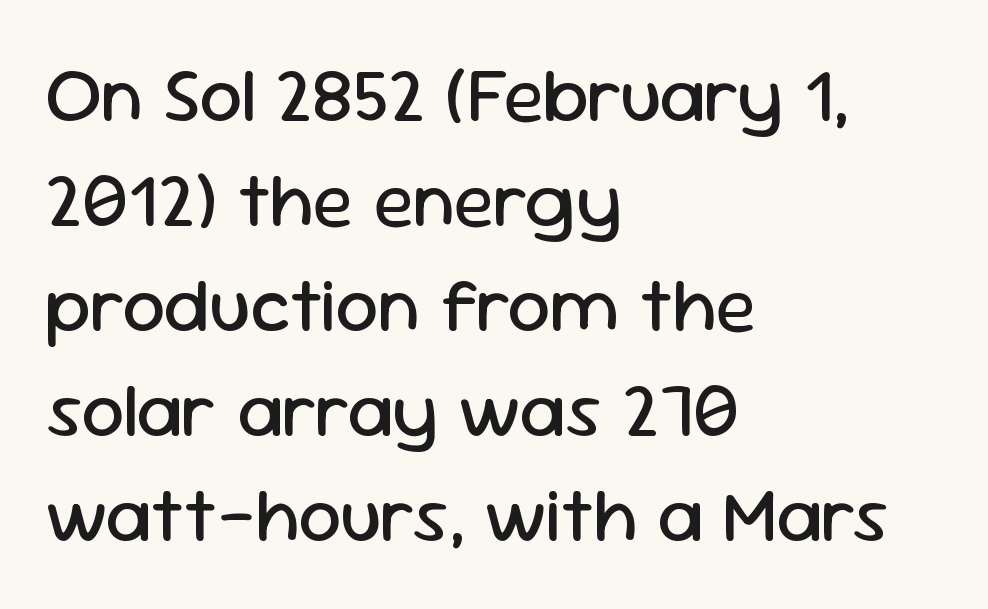
The image shows 76 px regular-weight sans-serif type, upright; set left-aligned, normal line spacing (1.38x), normal letter spacing, not underlined; low stroke contrast and a medium x-height.
